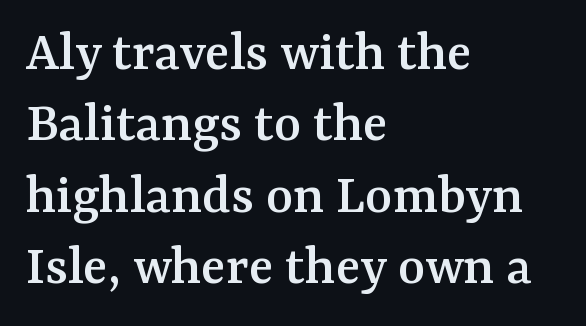
This is serif lettering, the kind often seen in printed books. Glance below the letters and you will spot only blank space. The letters sit at their default tracking, neither squeezed nor spread. A roman cut, with each character standing at attention. Looks like regular typesetting: each glyph gets only the width it needs.
